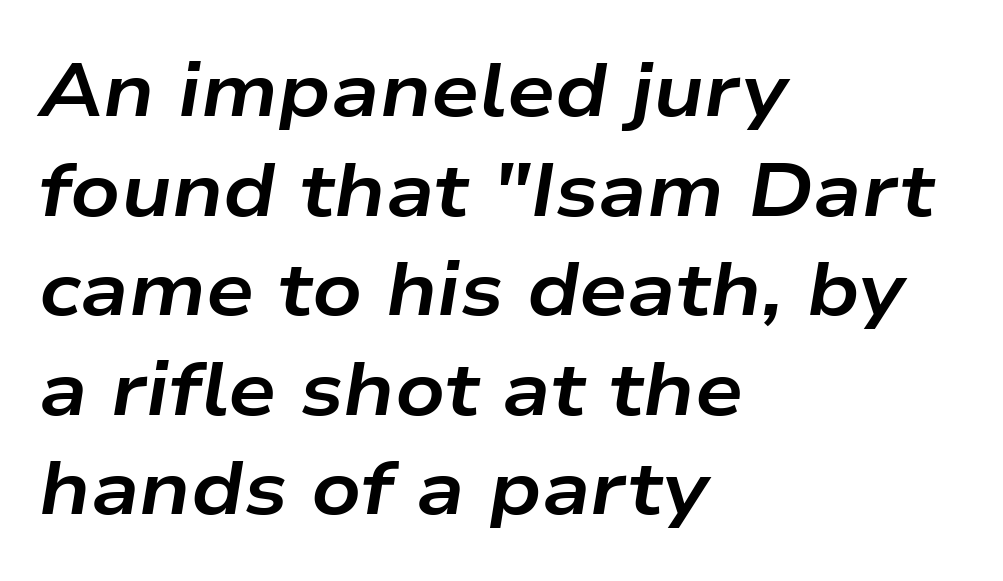
These words are printed bold, with thick strokes throughout. The line-height multiplier appears to be the usual default. Proportional: the letters do not fall into vertical columns. The axis of the letterforms is tilted away from vertical. Quick note: underline off.
